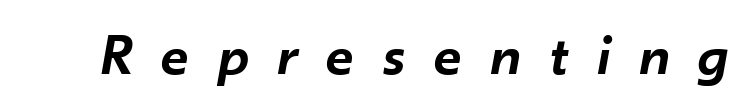
Q: Is the text bold? A: Semi-bold.
Q: Is the text italic (slanted)? A: Yes, it leans right by about 10 degrees.
Q: Is the text underlined? A: No.
Q: Is the spacing between letters normal or unusually wide? A: Unusually wide.
Q: Width (condensed, normal, or wide)? A: Normal.
Q: Stroke contrast? A: Low.
Q: x-height? A: Small.
Q: Monospaced? A: No.
